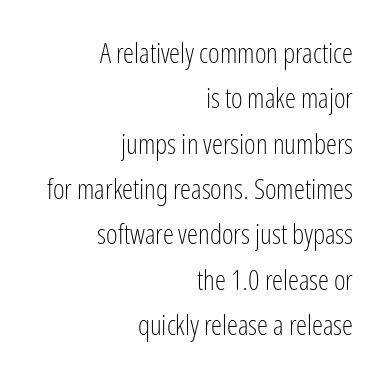
The image shows 28 px light, condensed sans-serif type, upright; set right-aligned, normal line spacing (1.62x), normal letter spacing, not underlined; low stroke contrast and a medium x-height.
